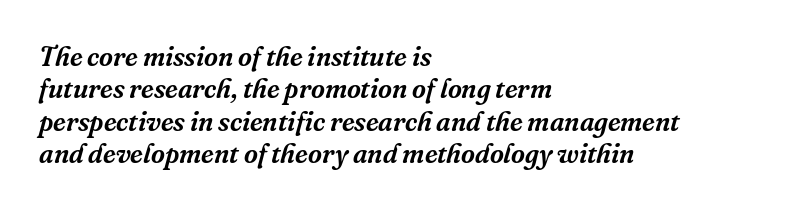
{"italic": "yes", "lean": "right", "slant_degrees": 16, "underline": "no", "align": "left", "line_spacing_ratio": 1.2, "letter_spacing": "normal", "letter_spacing_em": 0.0, "glyph_px": 27}
